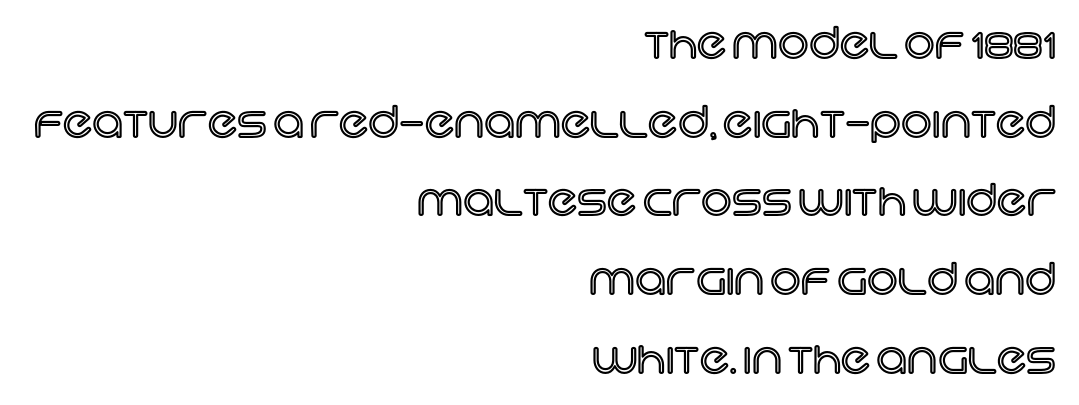
The lettering holds an erect, upright posture throughout. Is the letter spacing exaggerated? No — it looks like the ordinary default. Is this a fixed-width face? No — the glyphs have proportional, varying widths. Line endings align vertically; line beginnings do not. Glance below the letters and you will spot only blank space.
